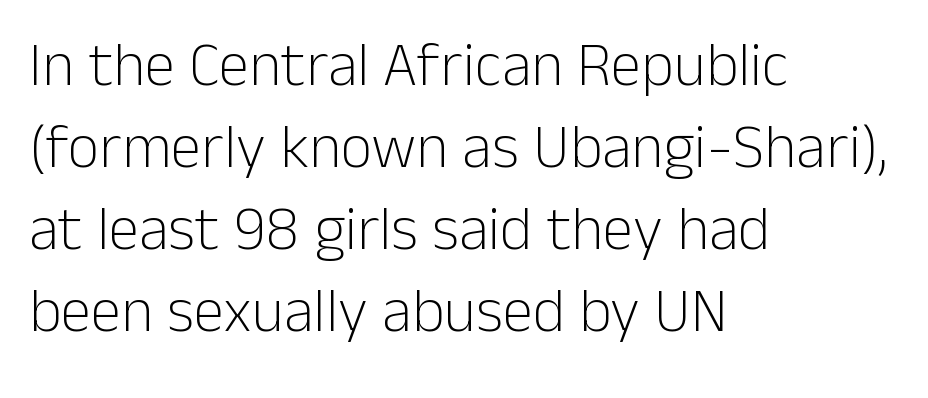
You could not count columns in this text — the font is proportionally spaced. Are there feet on the stems? There aren't — it's a sans. The space directly below the letters is spotless. The ragged edge is on the right, which tells us the setting is flush left. Posture: straight, roman, zero tilt.
